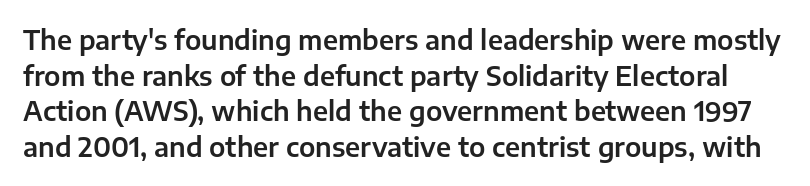
Q: Is the text italic (slanted)? A: No, it is upright.
Q: Is the text underlined? A: No.
Q: Is the spacing between letters normal or unusually wide? A: Normal.
Q: Is the spacing between lines tight, normal or loose? A: Normal.
